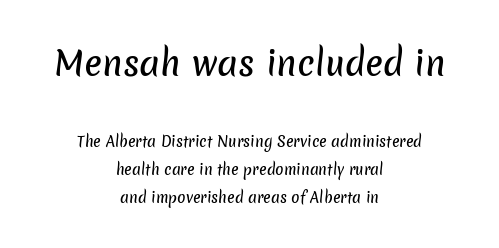
{"serif": "no", "width": "normal", "stroke_contrast": "low", "x_height": "medium", "monospaced": "no", "underline": "no", "align": "center", "line_spacing": "loose", "line_spacing_ratio": 2.0, "letter_spacing": "normal", "letter_spacing_em": 0.0, "larger_block": "first", "size_ratio": 2.36, "glyph_px": 33}
